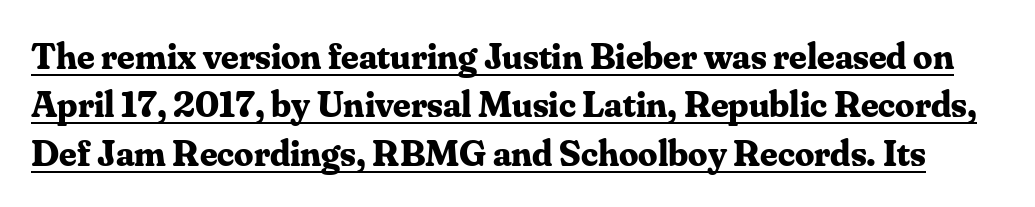
Q: Is the text bold? A: Yes.
Q: Is the text italic (slanted)? A: No, it is upright.
Q: Is the typeface a serif or a sans-serif typeface? A: Serif.
Q: Is the text underlined? A: Yes.
Q: Is the spacing between letters normal or unusually wide? A: Normal.
Q: Is the spacing between lines tight, normal or loose? A: Normal.
Q: Width (condensed, normal, or wide)? A: Normal.
Q: Stroke contrast? A: Medium.
Q: x-height? A: Small.
Q: Monospaced? A: No.
